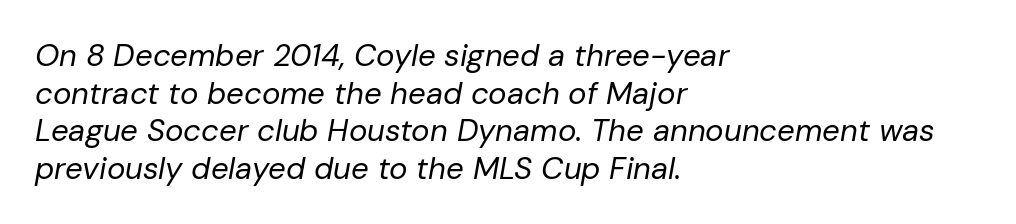
Q: Is the text bold? A: No.
Q: Is the text italic (slanted)? A: Yes, it leans right by about 10 degrees.
Q: Is the text underlined? A: No.
Q: How is the paragraph aligned? A: Left-aligned.
Q: Is the spacing between letters normal or unusually wide? A: Normal.
Q: Width (condensed, normal, or wide)? A: Normal.
Q: Stroke contrast? A: Low.
Q: x-height? A: Medium.
Q: Monospaced? A: No.
